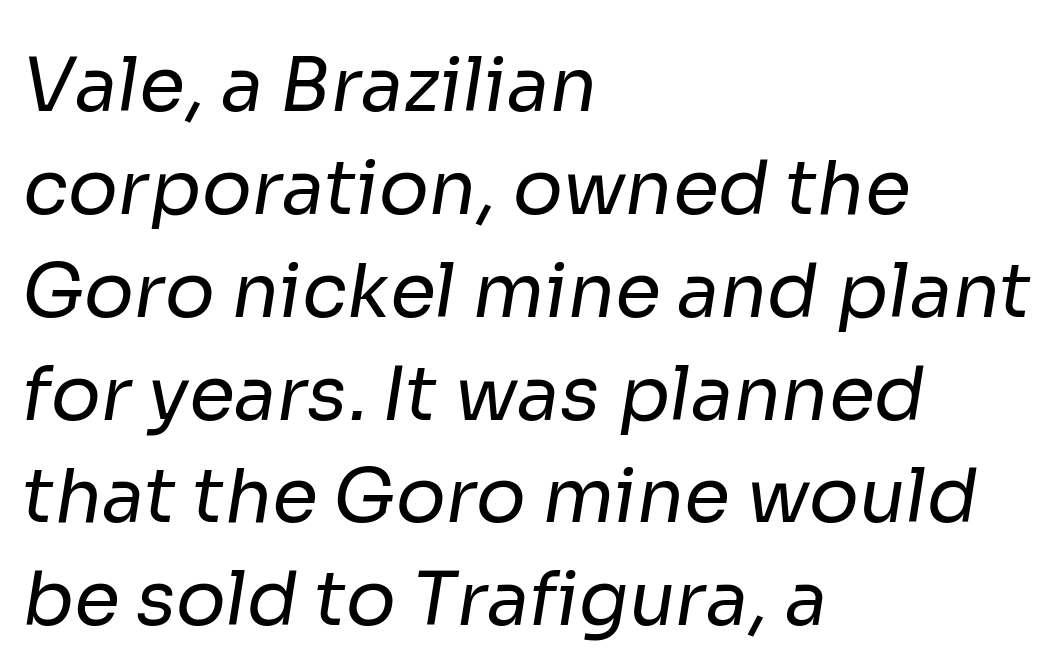
Q: Is the text bold? A: No.
Q: Is the typeface a serif or a sans-serif typeface? A: Sans-serif.
Q: Is the text underlined? A: No.
Q: How is the paragraph aligned? A: Left-aligned.
Q: Is the spacing between letters normal or unusually wide? A: Normal.
Q: Is the spacing between lines tight, normal or loose? A: Normal.
Q: Width (condensed, normal, or wide)? A: Normal.
Q: Stroke contrast? A: Low.
Q: x-height? A: Medium.
Q: Monospaced? A: No.
